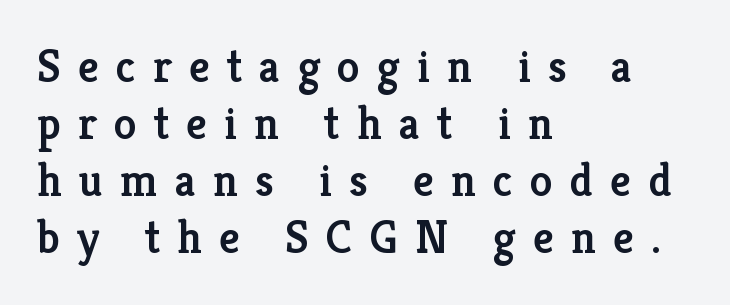
Spacing between characters has been opened up far beyond the box default. The strip under each line holds only bare page. Caption: multi-line text, flush left, ragged right. The type family on display is of the serif kind. These lines are rendered in a variable-pitch font. Notice how the stems are strictly vertical — no italics here.
